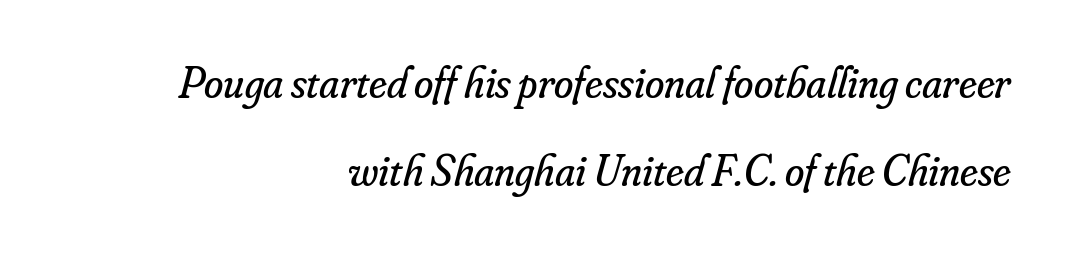
Q: Is the text bold? A: No.
Q: Is the text italic (slanted)? A: Yes, it leans right by about 16 degrees.
Q: Is the typeface a serif or a sans-serif typeface? A: Serif.
Q: Is the text underlined? A: No.
Q: How is the paragraph aligned? A: Right-aligned.
Q: Is the spacing between letters normal or unusually wide? A: Normal.
Q: Is the spacing between lines tight, normal or loose? A: Loose.
Q: Width (condensed, normal, or wide)? A: Normal.
Q: Stroke contrast? A: Low.
Q: x-height? A: Small.
Q: Monospaced? A: No.
